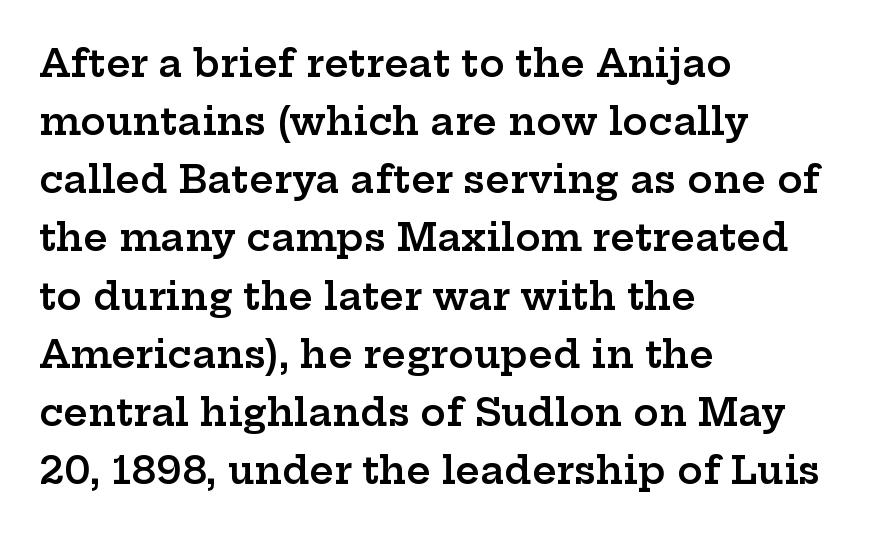
Each line starts at the same left margin while the right side varies. Evenly set lines give the paragraph a standard silhouette. Each letter's strokes conclude with small projecting serifs. The face used here is a semibold: visibly heavier than regular, lighter than bold. Tracking value appears to be zero — textbook default spacing. Spacing verdict: proportional, widths tailored to each character.
